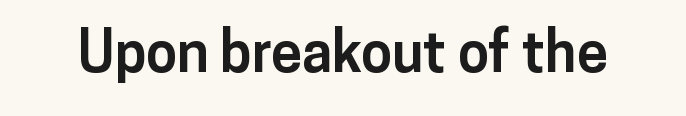
These lines carry a lot of weight — the face is fully bold. Plain, unruled lines of type. Spacing between characters is what you'd get straight out of the box. Style check: upright. These lines are rendered in a variable-pitch font. The typeface chosen for these lines omits serifs.
